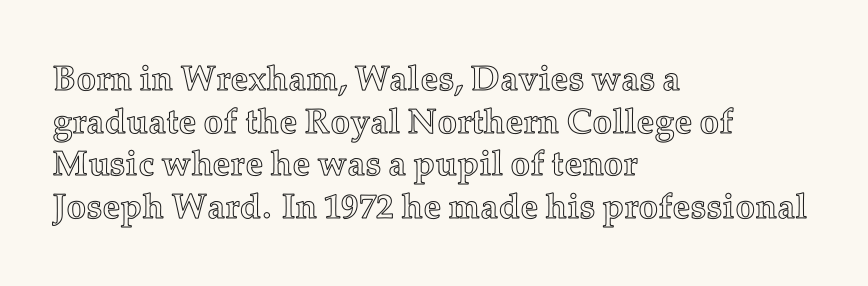
The image shows 35 px text type, upright; set left-aligned, line spacing 1.22x, normal letter spacing, not underlined; a medium x-height.
